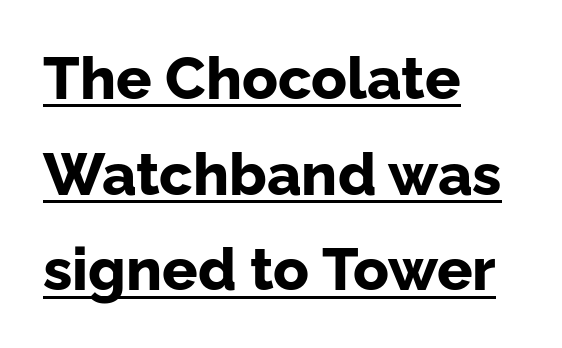
A continuous stroke trails under the words, as in a hyperlink. In terms of weight, the rendering is a true, heavy bold. How are the letters spaced? Ordinarily, with no added tracking. Notice how the passage keeps a crisp vertical edge on the left only. To sum up the face: it is a sans, with no serifs. Designer's note — italics off, roman on.
